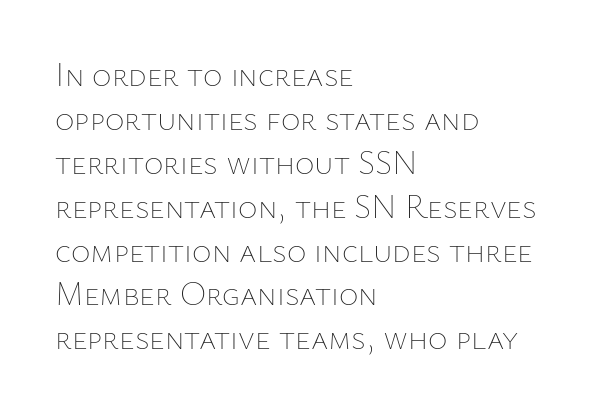
Caption: face not bold, strokes unweighted. Think of a printed novel: that variable character pitch is what you see here. The gap between lines stays unmarked. Casual observation: everything's shoved over to the left. The designer left line spacing at the default. Does the lettering tilt? It doesn't — this is upright.
